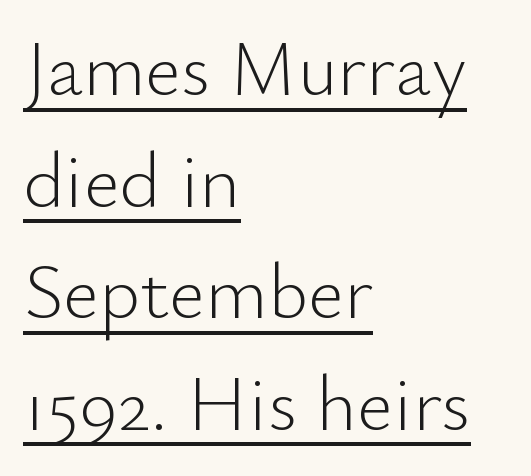
The image shows 78 px light sans-serif type, upright; set left-aligned, normal line spacing (1.43x), normal letter spacing, underlined; low stroke contrast and a small x-height.
